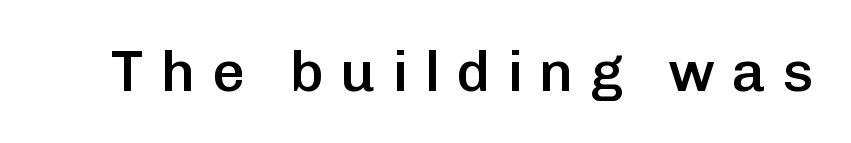
Q: Is the text bold? A: Semi-bold.
Q: Is the text italic (slanted)? A: No, it is upright.
Q: Is the typeface a serif or a sans-serif typeface? A: Sans-serif.
Q: Is the text underlined? A: No.
Q: Is the spacing between letters normal or unusually wide? A: Unusually wide.
Q: Width (condensed, normal, or wide)? A: Normal.
Q: Stroke contrast? A: Low.
Q: x-height? A: Medium.
Q: Monospaced? A: No.
